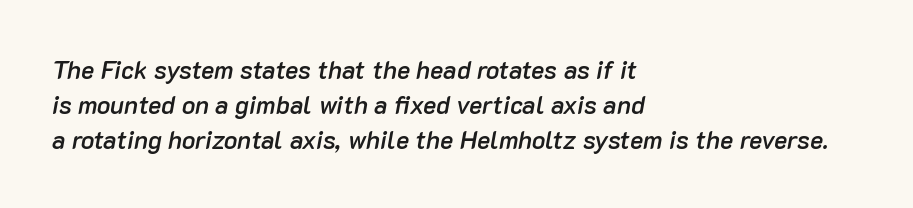
{"italic": "yes", "lean": "right", "slant_degrees": 10, "bold": "semi", "underline": "no", "align": "left", "line_spacing": "normal", "line_spacing_ratio": 1.4, "letter_spacing": "normal", "letter_spacing_em": 0.0, "glyph_px": 25}
